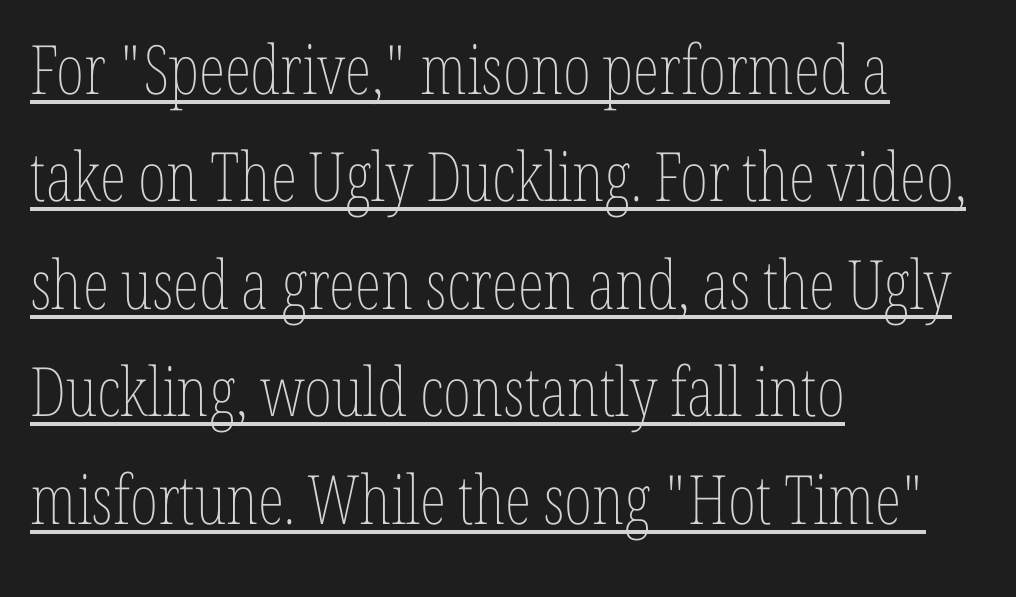
The image shows 68 px thin, condensed type, upright; set left-aligned, normal line spacing (1.58x), normal letter spacing, underlined; low stroke contrast and a medium x-height.
